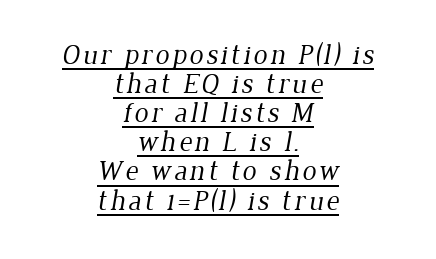
Caption: multi-line text, centered on the measure. Descenders here cross a horizontal rule under the line. The leading is snug, giving the passage a crowded texture. Each letter keeps its own natural width here, so spacing adapts to shape.
